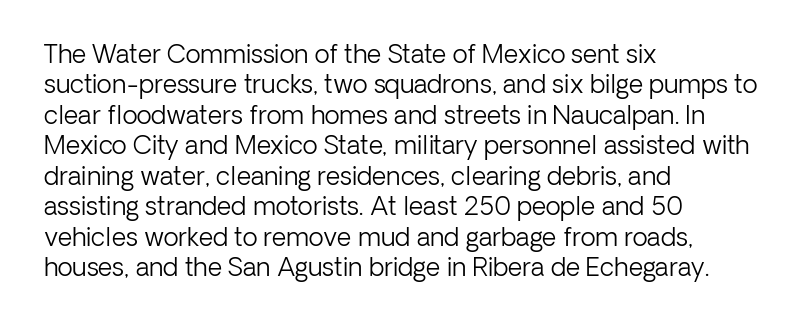
Q: Is the text bold? A: No.
Q: Is the text italic (slanted)? A: No, it is upright.
Q: Is the text underlined? A: No.
Q: How is the paragraph aligned? A: Left-aligned.
Q: Is the spacing between letters normal or unusually wide? A: Normal.
